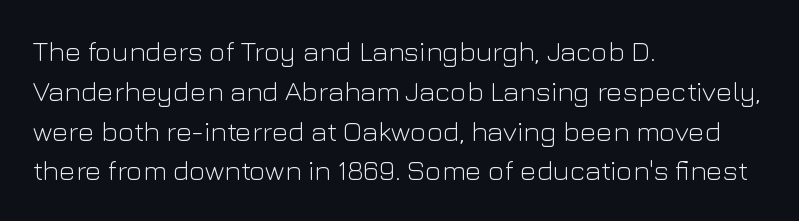
{"serif": "no", "italic": "no", "bold": "no", "weight": "light", "width": "normal", "stroke_contrast": "low", "x_height": "medium", "monospaced": "no", "underline": "no", "align": "left", "line_spacing": "normal", "line_spacing_ratio": 1.42, "letter_spacing": "normal", "letter_spacing_em": 0.0, "glyph_px": 28}
